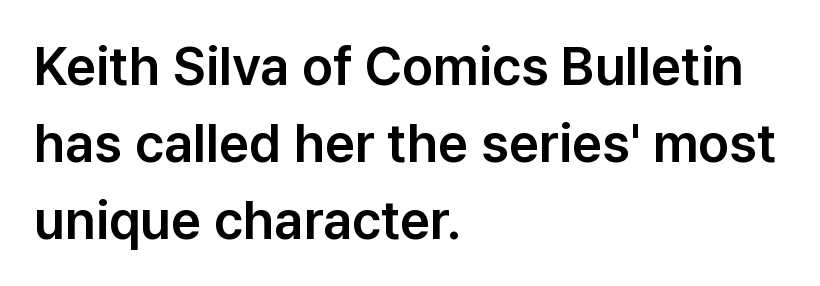
{"serif": "no", "italic": "no", "width": "normal", "stroke_contrast": "low", "x_height": "medium", "monospaced": "no", "underline": "no", "align": "left", "line_spacing": "normal", "line_spacing_ratio": 1.45, "letter_spacing": "normal", "letter_spacing_em": 0.0, "glyph_px": 53}
